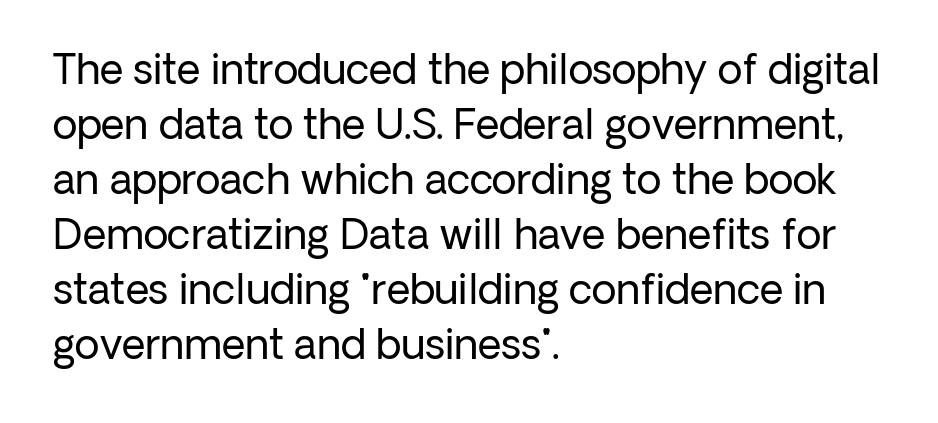
{"serif": "no", "italic": "no", "bold": "no", "weight": "regular", "width": "normal", "stroke_contrast": "low", "x_height": "medium", "monospaced": "no", "underline": "no", "align": "left", "line_spacing": "normal", "line_spacing_ratio": 1.34, "letter_spacing": "normal", "letter_spacing_em": 0.0, "glyph_px": 41}
